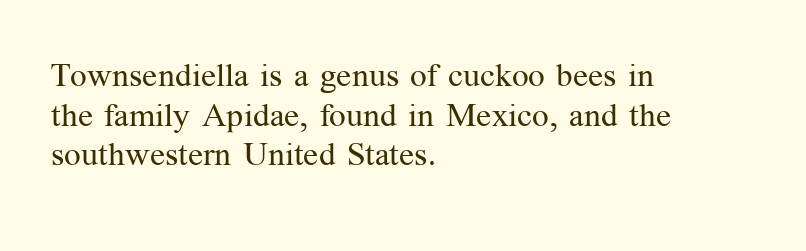
Q: Is the text bold? A: No.
Q: Is the text italic (slanted)? A: No, it is upright.
Q: Is the typeface a serif or a sans-serif typeface? A: Serif.
Q: Is the text underlined? A: No.
Q: How is the paragraph aligned? A: Left-aligned.
Q: Is the spacing between letters normal or unusually wide? A: Normal.
Q: Width (condensed, normal, or wide)? A: Normal.
Q: Stroke contrast? A: Medium.
Q: x-height? A: Medium.
Q: Monospaced? A: No.
